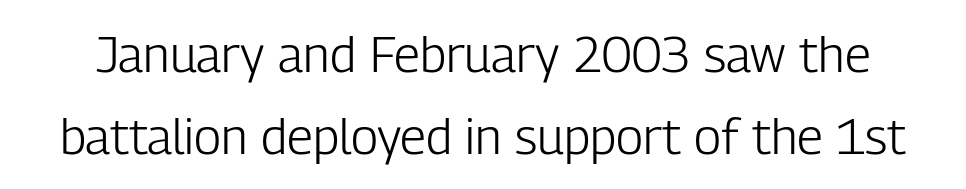
The image shows 50 px light, condensed sans-serif type, upright; set normal line spacing (1.64x), normal letter spacing, not underlined; low stroke contrast and a medium x-height.
